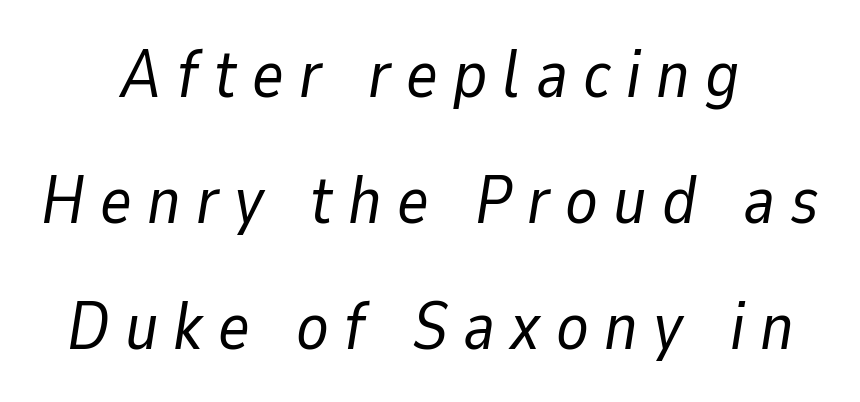
{"italic": "yes", "lean": "right", "slant_degrees": 9, "bold": "no", "weight": "regular", "width": "normal", "stroke_contrast": "low", "x_height": "medium", "monospaced": "no", "underline": "no", "align": "center", "line_spacing_ratio": 1.88, "letter_spacing": "wide", "letter_spacing_em": 0.23, "glyph_px": 67}
